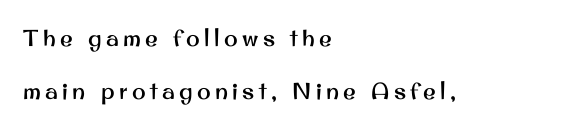
{"italic": "no", "underline": "no", "align": "left", "line_spacing": "loose", "line_spacing_ratio": 2.3, "glyph_px": 23}
